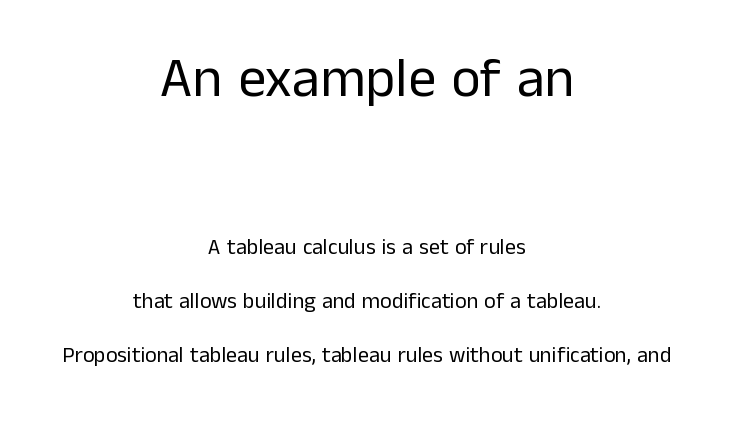
The image shows 56 px regular-weight sans-serif type, upright; set centered, loose line spacing (2.46x), normal letter spacing, not underlined; the first (top) block is 2.55x larger; low stroke contrast and a medium x-height.
